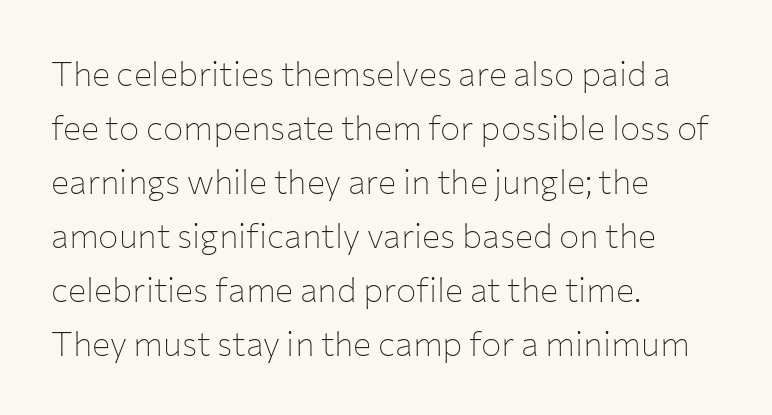
Think of a printed novel: that variable character pitch is what you see here. Regular leading. The type family on display is of the sans-serif kind. Layout note: lines flush left. The strokes carry an ordinary text weight at most.
